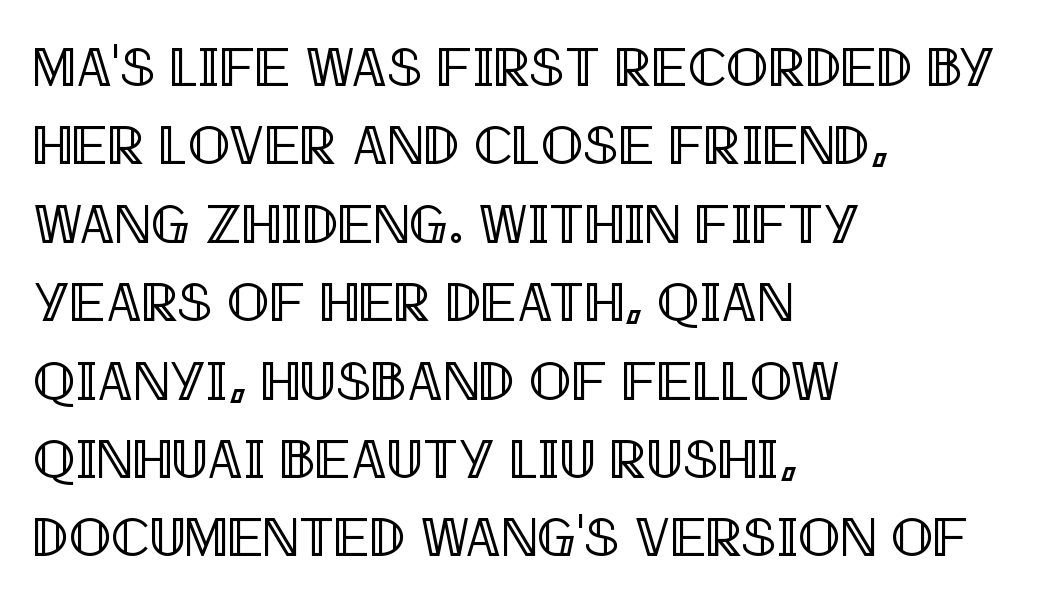
The lines sit at an ordinary, default distance from one another. This is roman type, the default non-slanted kind. You could call the tracking neutral — neither tight nor loose. Think of a printed novel: that variable character pitch is what you see here.
